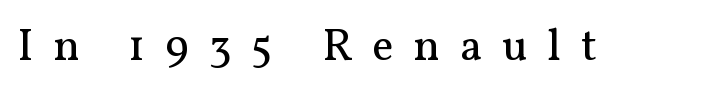
Style check: upright. Look at the tracking — it's clearly loosened, letters drifting apart. You could not count columns in this text — the font is proportionally spaced. Examine the stroke ends and you'll spot serifs.
